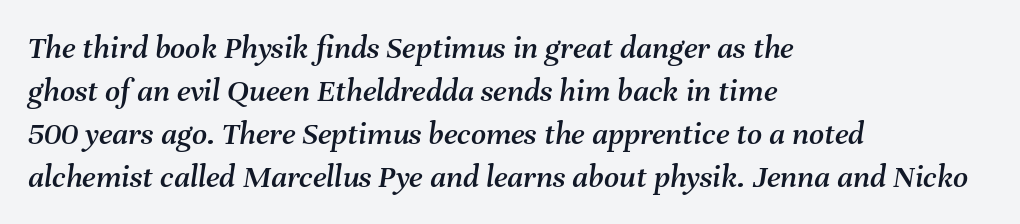
The zone under the glyphs is completely vacant. Proportional: the letters do not fall into vertical columns. Caption: multi-line text, flush left, ragged right. Students, observe: this is what conventionally led text looks like. When letters slant like this, we call the style italic. How are the letters spaced? Ordinarily, with no added tracking.
